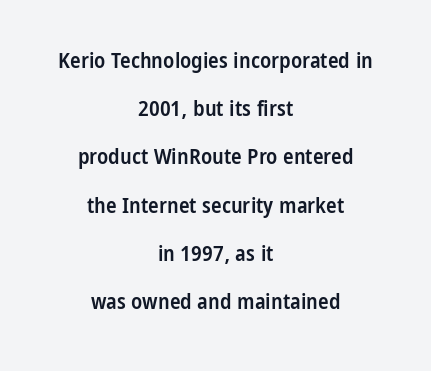
{"italic": "no", "bold": "semi", "underline": "no", "align": "center", "line_spacing": "loose", "line_spacing_ratio": 2.19, "letter_spacing": "normal", "letter_spacing_em": 0.0, "glyph_px": 22}
